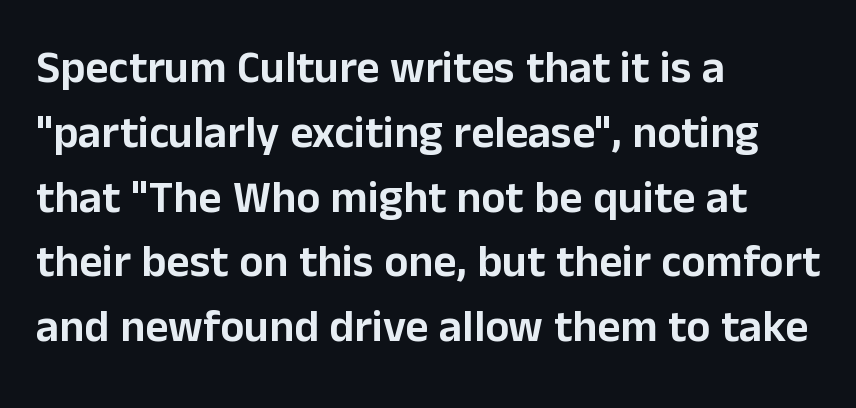
The image shows 45 px sans-serif type, upright; set left-aligned, normal line spacing (1.44x), normal letter spacing, not underlined; low stroke contrast and a medium x-height.
